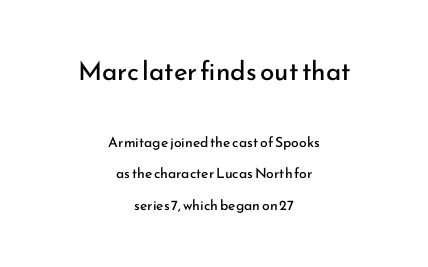
The image shows 26 px text type, upright; set centered, loose line spacing (2.26x), normal letter spacing, not underlined; the first (top) block is 1.86x larger.
